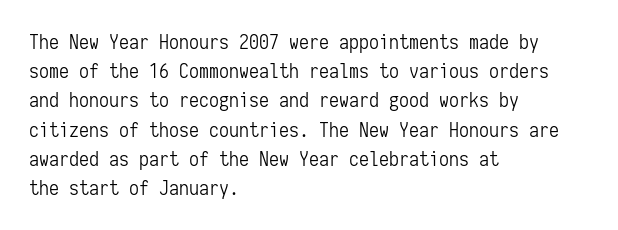
Q: Is the text bold? A: No.
Q: Is the text italic (slanted)? A: No, it is upright.
Q: Is the text underlined? A: No.
Q: How is the paragraph aligned? A: Left-aligned.
Q: Is the spacing between letters normal or unusually wide? A: Normal.
Q: Is the spacing between lines tight, normal or loose? A: Normal.
